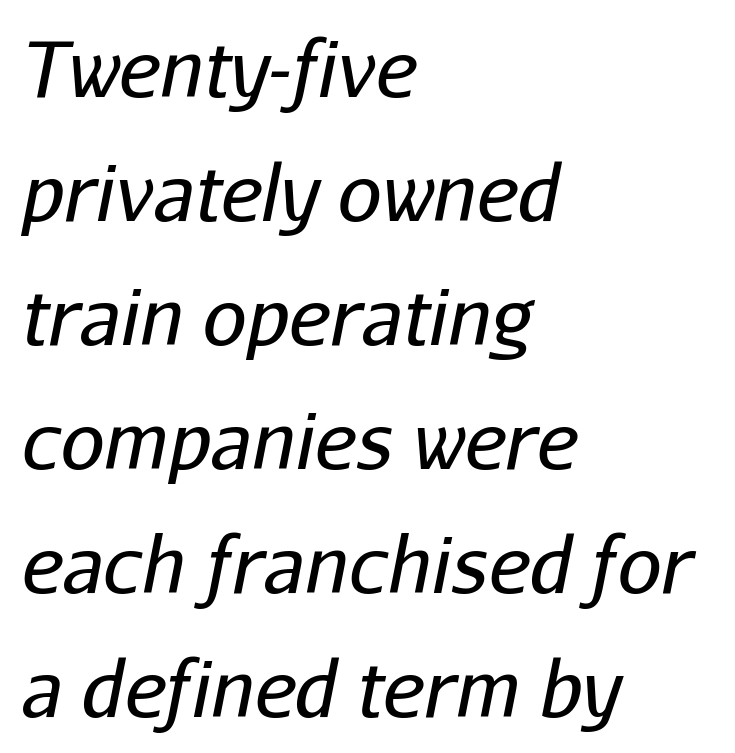
{"italic": "yes", "lean": "right", "slant_degrees": 11, "bold": "no", "weight": "regular", "width": "normal", "stroke_contrast": "low", "x_height": "medium", "monospaced": "no", "underline": "no", "align": "left", "line_spacing": "normal", "line_spacing_ratio": 1.59, "letter_spacing": "normal", "letter_spacing_em": 0.0, "glyph_px": 78}
